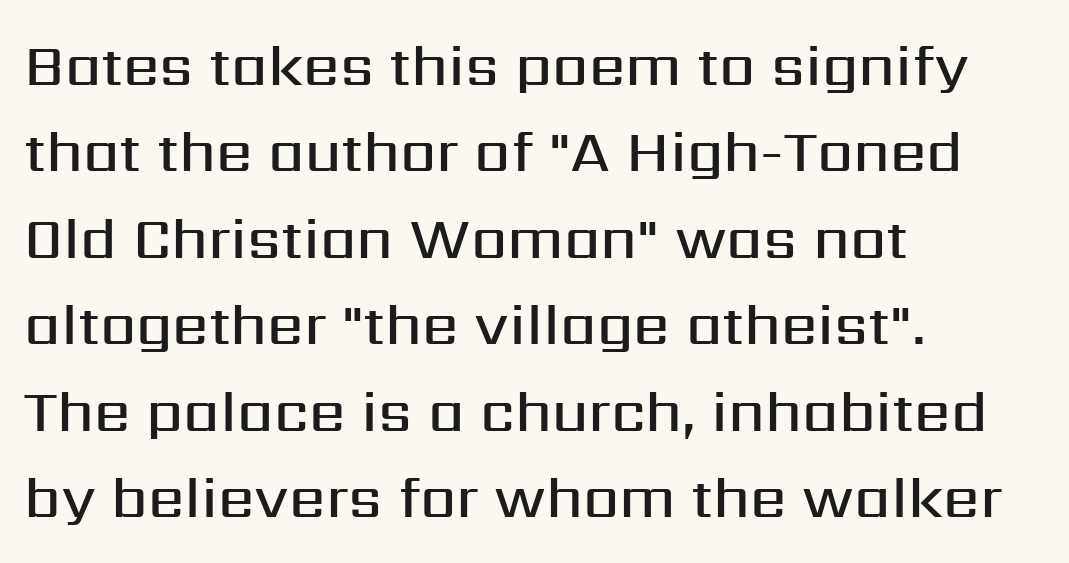
The image shows 58 px semibold sans-serif type, upright; set left-aligned, normal line spacing (1.49x), normal letter spacing, not underlined; medium stroke contrast and a medium x-height.
